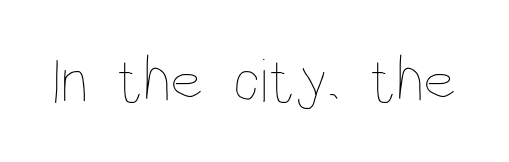
The image shows 63 px thin, condensed type, upright; set normal letter spacing, not underlined; low stroke contrast and a large x-height.
